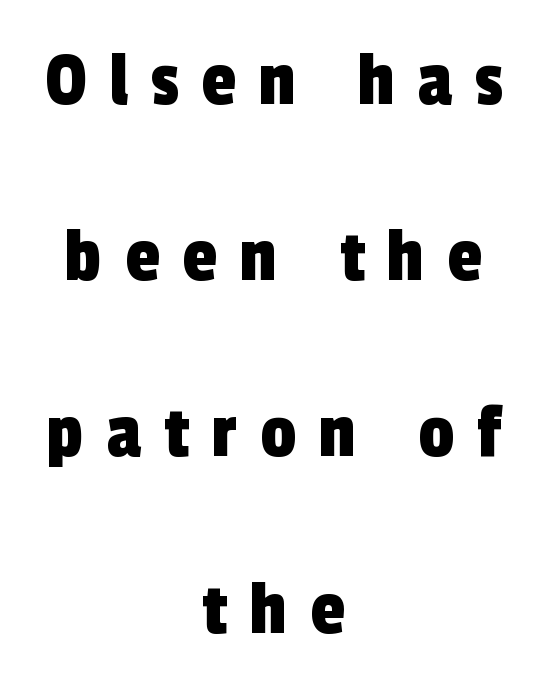
Line starts and ends both wander, symmetrically. Typographically, this falls in the sans-serif category. Letters rest on an invisible, unmarked baseline. Quick note: interline space is abundant. Is the letter spacing exaggerated? Yes — the characters are pushed far apart.
